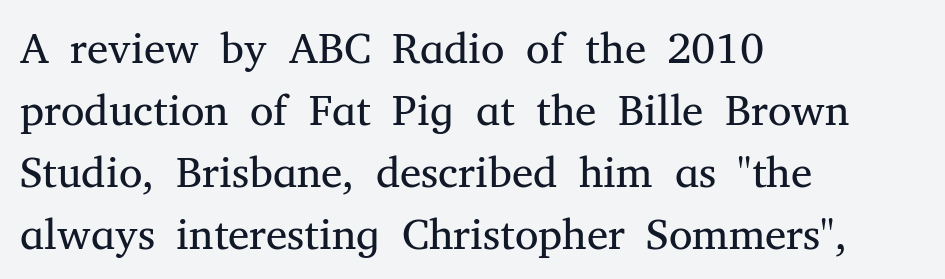
{"serif": "yes", "italic": "no", "bold": "no", "weight": "regular", "width": "normal", "stroke_contrast": "medium", "x_height": "medium", "monospaced": "no", "underline": "no", "align": "left", "line_spacing": "normal", "line_spacing_ratio": 1.44, "letter_spacing": "normal", "letter_spacing_em": 0.0, "glyph_px": 43}
